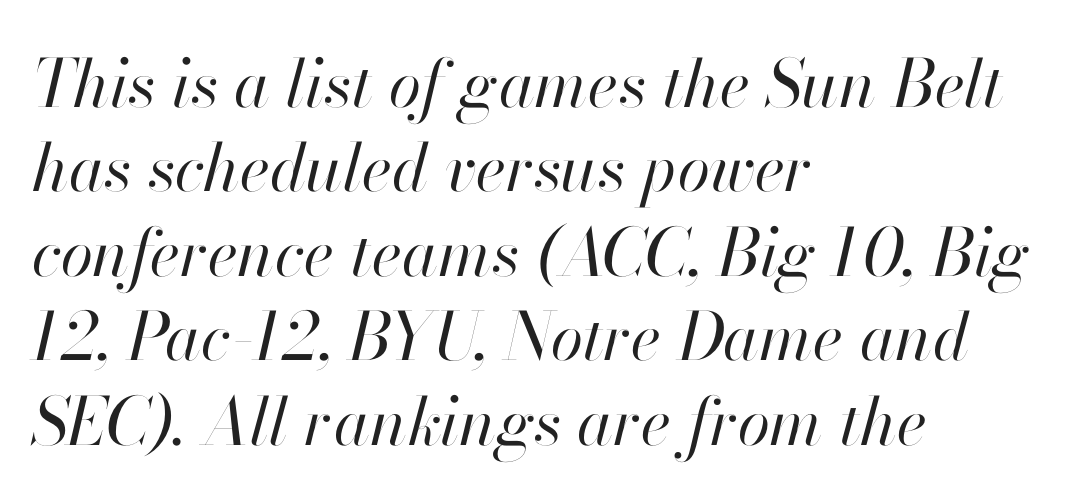
Q: Is the text bold? A: No.
Q: Is the text italic (slanted)? A: Yes, it leans right by about 13 degrees.
Q: Is the text underlined? A: No.
Q: How is the paragraph aligned? A: Left-aligned.
Q: Is the spacing between letters normal or unusually wide? A: Normal.
Q: Is the spacing between lines tight, normal or loose? A: Normal.
Q: Width (condensed, normal, or wide)? A: Normal.
Q: Stroke contrast? A: High.
Q: x-height? A: Small.
Q: Monospaced? A: No.
